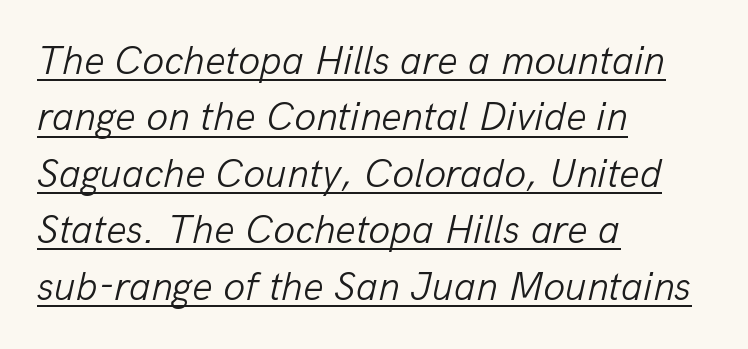
Q: Is the text bold? A: No.
Q: Is the text italic (slanted)? A: Yes, it leans right by about 13 degrees.
Q: Is the text underlined? A: Yes.
Q: How is the paragraph aligned? A: Left-aligned.
Q: Is the spacing between letters normal or unusually wide? A: Normal.
Q: Is the spacing between lines tight, normal or loose? A: Normal.
Q: Width (condensed, normal, or wide)? A: Normal.
Q: Stroke contrast? A: Low.
Q: x-height? A: Medium.
Q: Monospaced? A: No.
